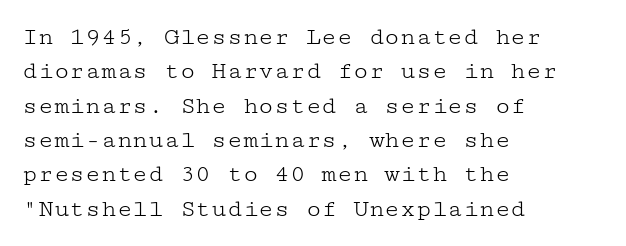
{"italic": "no", "bold": "no", "underline": "no", "align": "left", "line_spacing": "normal", "line_spacing_ratio": 1.32, "letter_spacing": "normal", "letter_spacing_em": 0.0, "glyph_px": 26}
